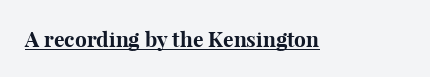
Emphasis is given by a line drawn under the lettering. Weight: bold. Honestly, the letter spacing is just normal — you wouldn't notice it. Is there any slant? The stems are plumb.
